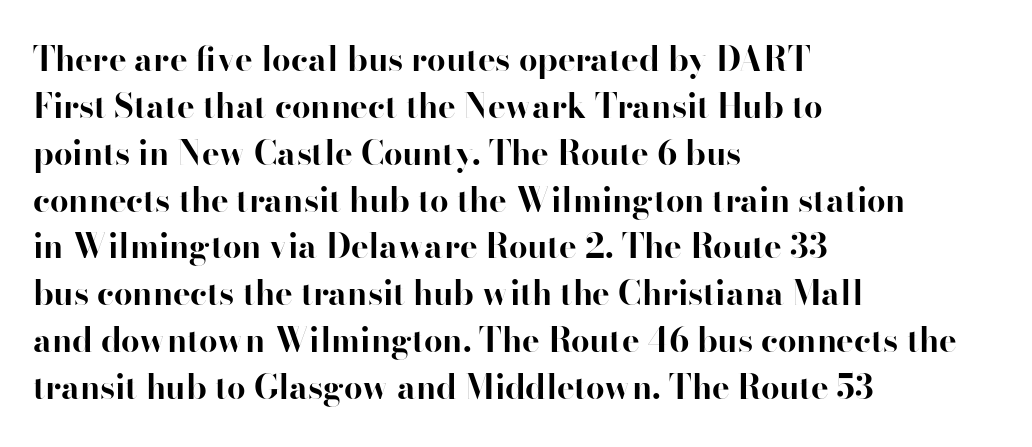
The image shows 33 px bold sans-serif type, upright; set left-aligned, normal line spacing (1.42x), normal letter spacing, not underlined; high stroke contrast and a small x-height.
